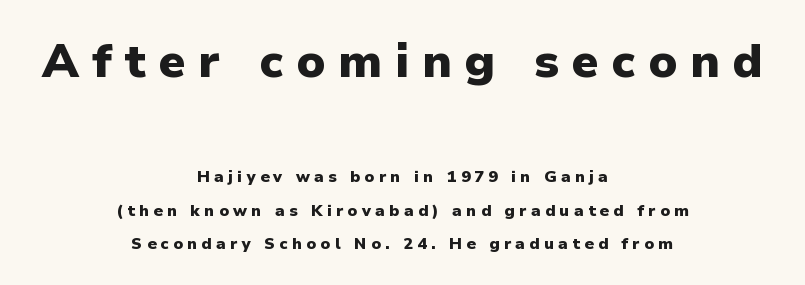
The image shows 47 px heavy sans-serif type, upright; set centered, loose line spacing (2.1x), unusually wide letter spacing (+0.27 em), not underlined; the first (top) block is 2.94x larger; low stroke contrast and a medium x-height.
